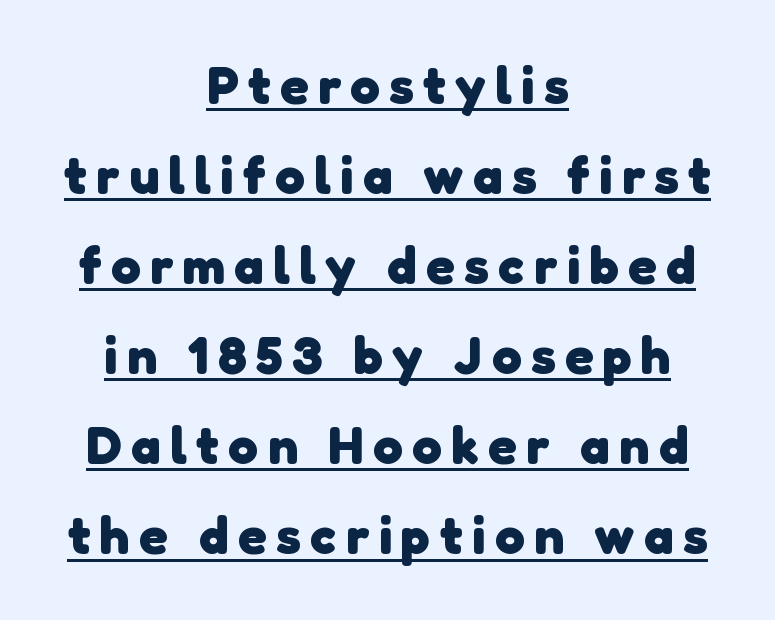
Q: Is the text bold? A: Yes.
Q: Is the typeface a serif or a sans-serif typeface? A: Sans-serif.
Q: Is the text underlined? A: Yes.
Q: How is the paragraph aligned? A: Centered.
Q: Is the spacing between lines tight, normal or loose? A: Normal.
Q: Width (condensed, normal, or wide)? A: Normal.
Q: Stroke contrast? A: Low.
Q: x-height? A: Medium.
Q: Monospaced? A: No.
